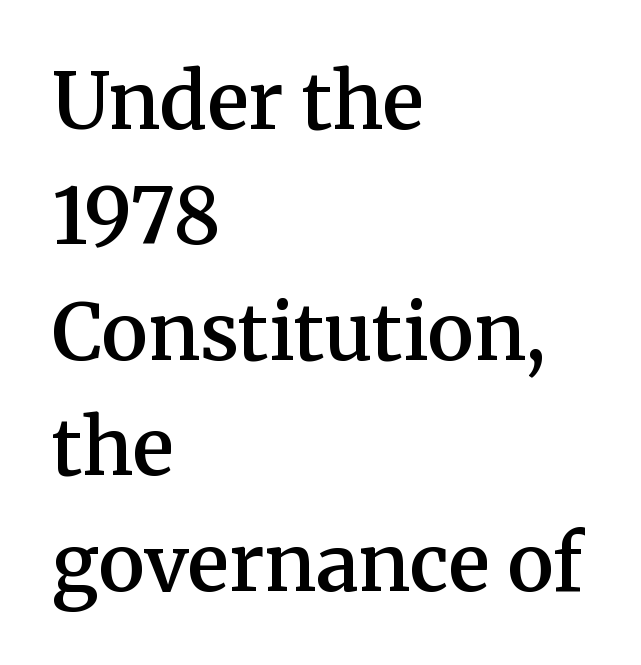
{"serif": "yes", "italic": "no", "bold": "semi", "weight": "semibold", "width": "normal", "stroke_contrast": "medium", "x_height": "medium", "monospaced": "no", "underline": "no", "align": "left", "line_spacing": "normal", "line_spacing_ratio": 1.48, "letter_spacing": "normal", "letter_spacing_em": 0.0, "glyph_px": 78}
